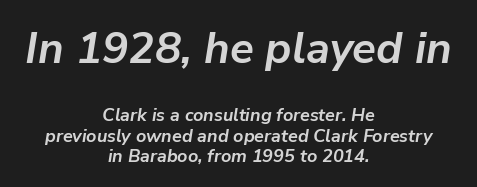
Varying glyph widths throughout — classic text-font behaviour. Strong, thick strokes mark this as bold type. Baseline-to-baseline distance is barely more than the letter height. You could call the tracking neutral — neither tight nor loose. Both edges are ragged and mirror each other, which tells us the setting is centered. Compared with ordinary roman type, these characters are visibly tilted.
